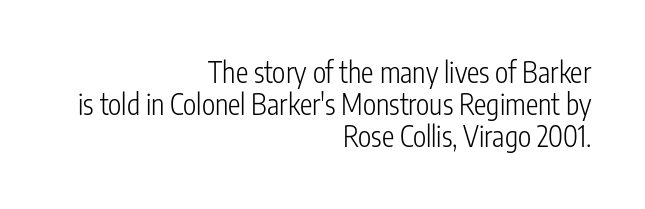
Caption: face not bold, strokes unweighted. The strip under each line holds only bare page. Designer's note — italics off, roman on. The space between consecutive lines is stingy. The passage shown is typed in a proportional face where columns would drift.
